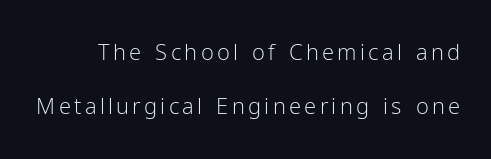
The typeface has the unassuming heft of standard copy or less. Line spacing here is loose. The lettering holds an erect, upright posture throughout. A clean baseline with only descenders dipping below it.
